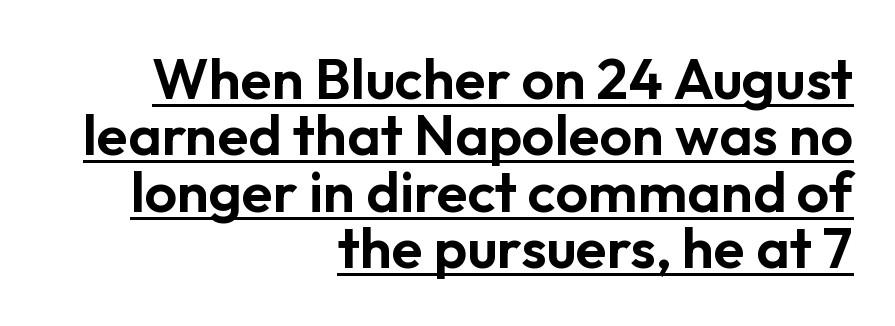
The letters advance in unequal steps, a hallmark of proportional type. Right-aligned paragraph, ragged on the left. The rendering shows plain stroke endings on the letterforms — a sans-serif design. Nobody touched the tracking dial on this one.
